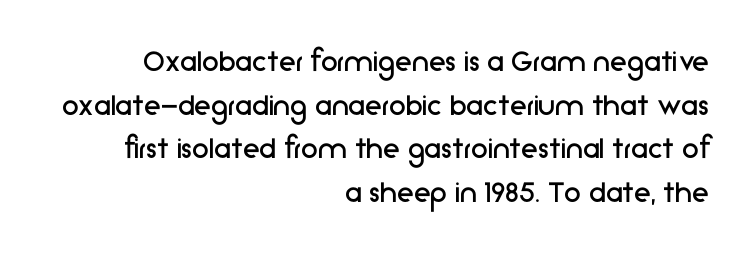
The image shows 34 px regular-weight sans-serif type, upright; set right-aligned, normal line spacing (1.28x), normal letter spacing, not underlined; low stroke contrast and a medium x-height.
